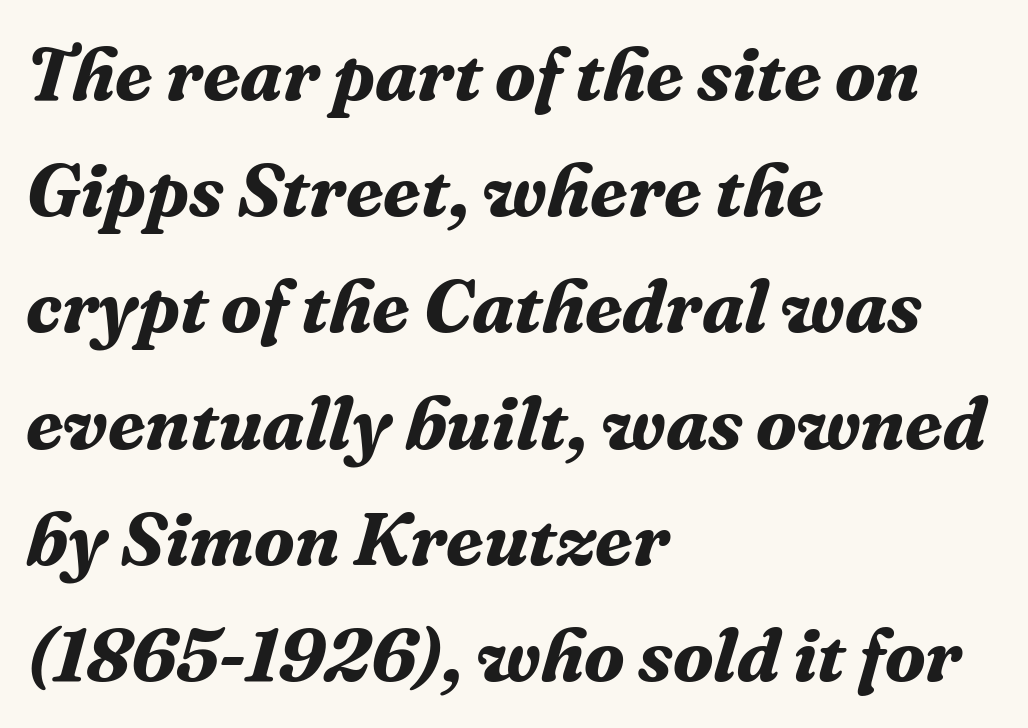
The image shows 75 px bold serif type, italic (leaning right); set left-aligned, normal line spacing (1.55x), normal letter spacing, not underlined; medium stroke contrast and a medium x-height.
